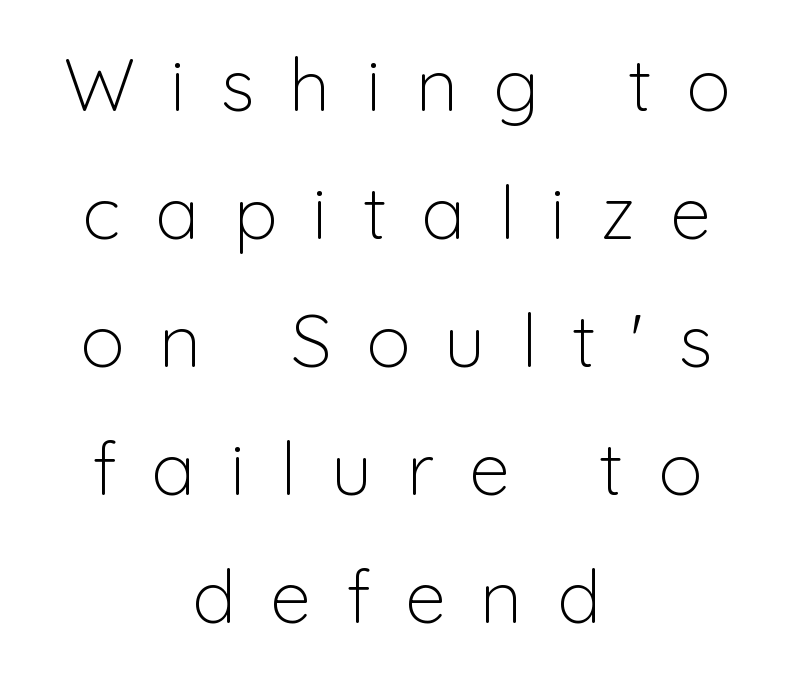
Every stem runs plumb, perpendicular to the baseline. Each letter keeps its own natural width here, so spacing adapts to shape. A centered setting, common on invitations and titles, is used for this passage. Letters have the restrained weight of plain body copy at most.
